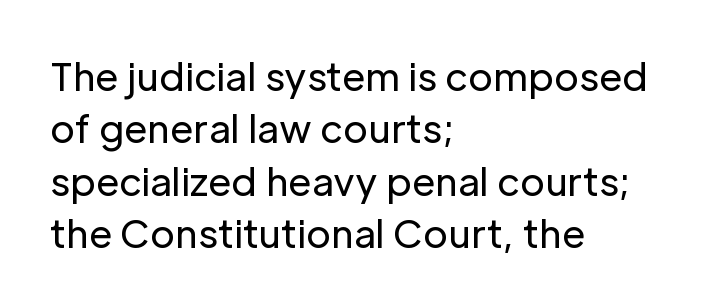
{"serif": "no", "italic": "no", "bold": "no", "weight": "regular", "width": "normal", "stroke_contrast": "low", "x_height": "medium", "monospaced": "no", "underline": "no", "align": "left", "line_spacing": "normal", "line_spacing_ratio": 1.38, "letter_spacing": "normal", "letter_spacing_em": 0.0, "glyph_px": 38}
